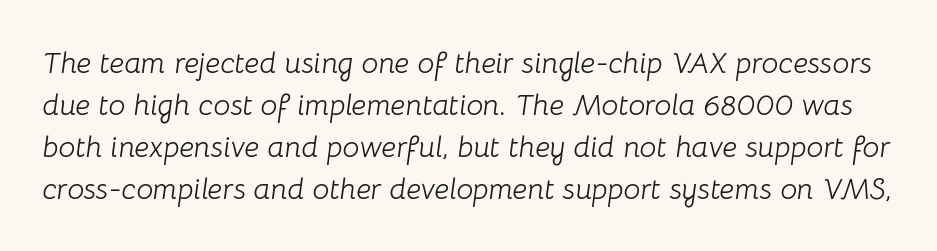
The image shows 30 px light type, italic (leaning right); set normal line spacing (1.4x), normal letter spacing, not underlined; low stroke contrast and a medium x-height.
